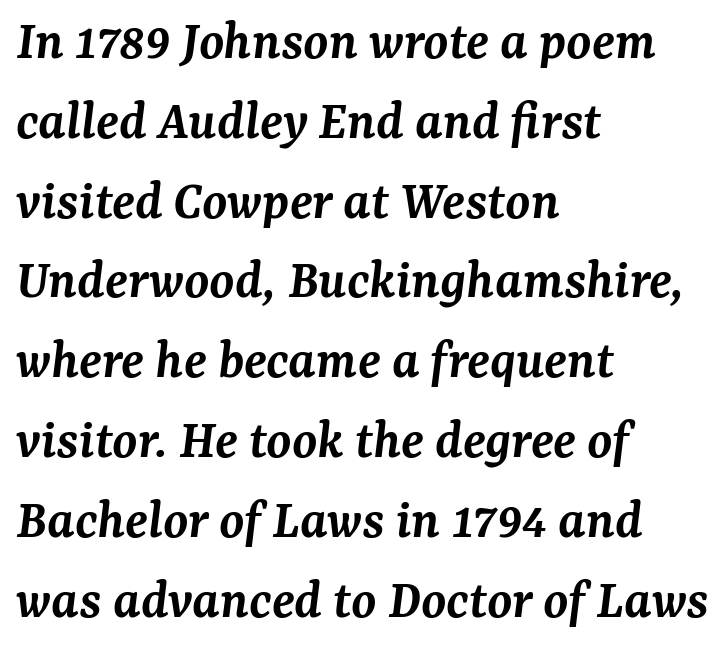
Here the designer chose a conventional face with non-uniform glyph widths. Summary of vertical rhythm: regular, with standard interline spacing. Horizontal alignment here is leftward, the default for most running prose. Descenders are the only things crossing below the line. Strokes here are thickened, but only to semibold level. Does extra space separate the letters? No, they use regular spacing.
